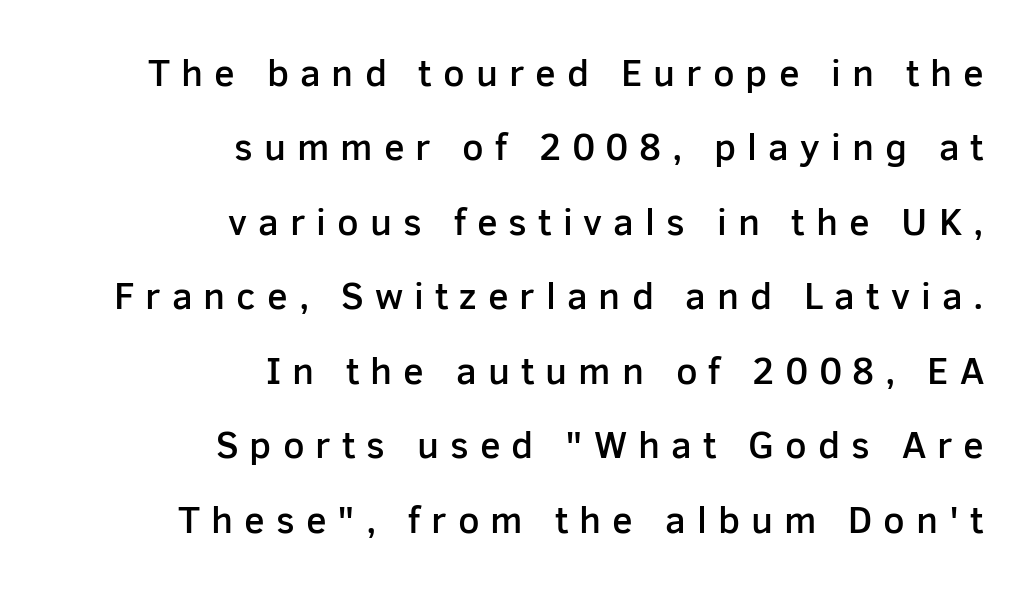
{"serif": "no", "italic": "no", "bold": "semi", "weight": "semibold", "width": "normal", "stroke_contrast": "low", "x_height": "medium", "monospaced": "no", "underline": "no", "align": "right", "line_spacing": "loose", "line_spacing_ratio": 1.96, "letter_spacing": "wide", "letter_spacing_em": 0.29, "glyph_px": 38}
